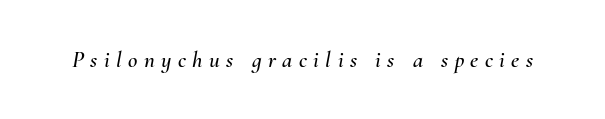
Q: Is the text italic (slanted)? A: Yes, it leans right by about 10 degrees.
Q: Is the text underlined? A: No.
Q: Is the spacing between letters normal or unusually wide? A: Unusually wide.
